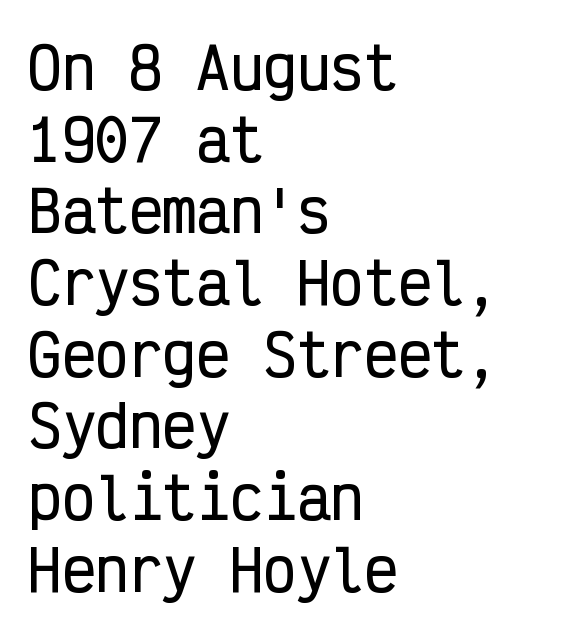
{"serif": "no", "italic": "no", "width": "condensed", "stroke_contrast": "low", "x_height": "medium", "monospaced": "yes", "underline": "no", "align": "left", "line_spacing": "normal", "line_spacing_ratio": 1.28, "letter_spacing": "normal", "letter_spacing_em": 0.0, "glyph_px": 56}
